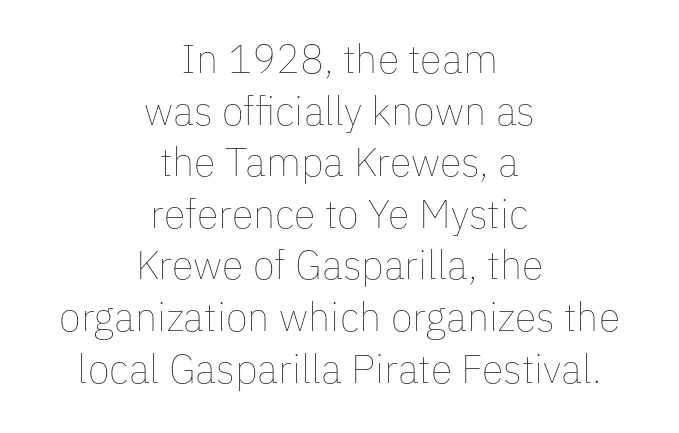
Spacing verdict: proportional, widths tailored to each character. Words float on clear page, feet unadorned. These lines stack symmetrically, like a column narrowing and widening about its center. The font sits on the lighter half of the weight spectrum, regular included.
